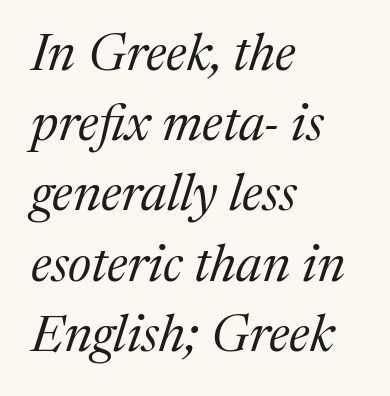
{"serif": "yes", "italic": "yes", "lean": "right", "slant_degrees": 17, "bold": "no", "weight": "regular", "width": "normal", "stroke_contrast": "medium", "x_height": "medium", "monospaced": "no", "underline": "no", "align": "left", "line_spacing": "normal", "line_spacing_ratio": 1.35, "letter_spacing": "normal", "letter_spacing_em": 0.0, "glyph_px": 52}
